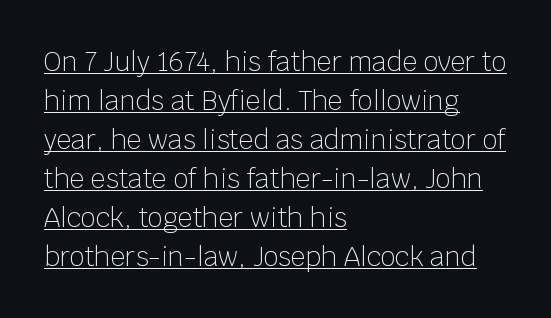
{"italic": "no", "bold": "no", "underline": "yes", "align": "left", "line_spacing": "normal", "line_spacing_ratio": 1.5, "letter_spacing": "normal", "letter_spacing_em": 0.0, "glyph_px": 26}
